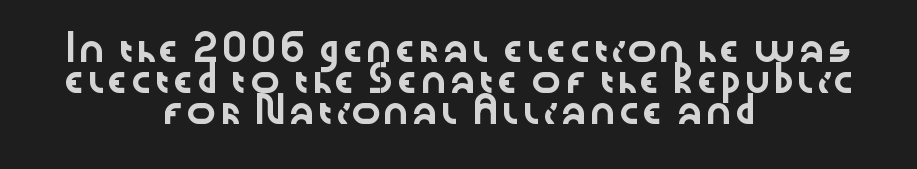
{"italic": "no", "underline": "no", "align": "center", "line_spacing": "normal", "line_spacing_ratio": 1.25, "letter_spacing": "normal", "letter_spacing_em": 0.0, "glyph_px": 25}
